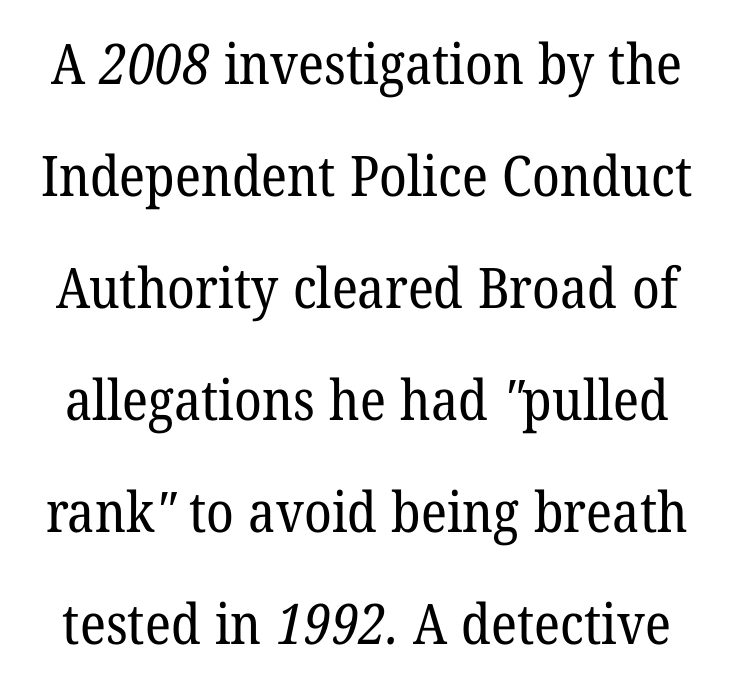
Q: Is the text bold? A: No.
Q: Is the typeface a serif or a sans-serif typeface? A: Serif.
Q: Is the text underlined? A: No.
Q: Is the spacing between letters normal or unusually wide? A: Normal.
Q: Is the spacing between lines tight, normal or loose? A: Loose.
Q: Width (condensed, normal, or wide)? A: Normal.
Q: Stroke contrast? A: Low.
Q: x-height? A: Medium.
Q: Monospaced? A: No.
